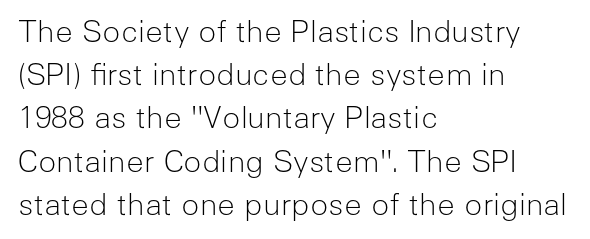
{"serif": "no", "italic": "no", "bold": "no", "weight": "light", "width": "normal", "stroke_contrast": "low", "x_height": "medium", "monospaced": "no", "underline": "no", "align": "left", "line_spacing": "normal", "line_spacing_ratio": 1.44, "letter_spacing": "normal", "letter_spacing_em": 0.0, "glyph_px": 30}
